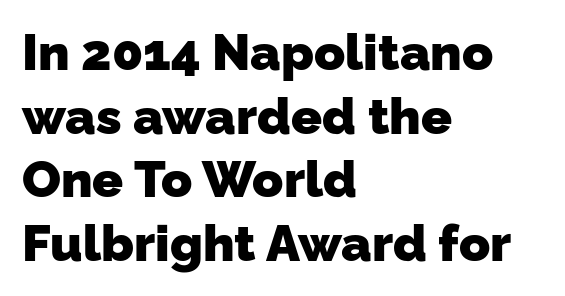
Only glyphs here, with clear space below each row. Nobody touched the tracking dial on this one. Regarding serifs, this sample does without them. What weight is shown? A full bold with thick strokes. Reading down the block, your eye returns to a fixed left position each line.
